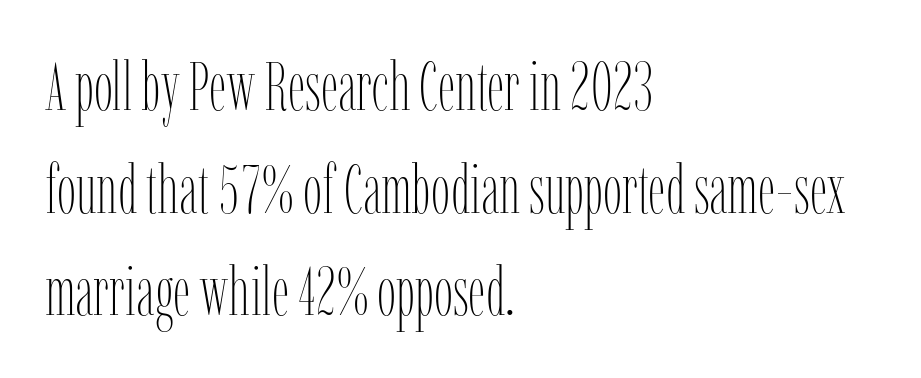
Here the designer chose a conventional face with non-uniform glyph widths. Layout note: lines flush left. Glance below the letters and you will spot only blank space. How are the letters spaced? Ordinarily, with no added tracking. On a weight scale, this lands at 450 or below. Nope, not italic — everything's standing straight.
